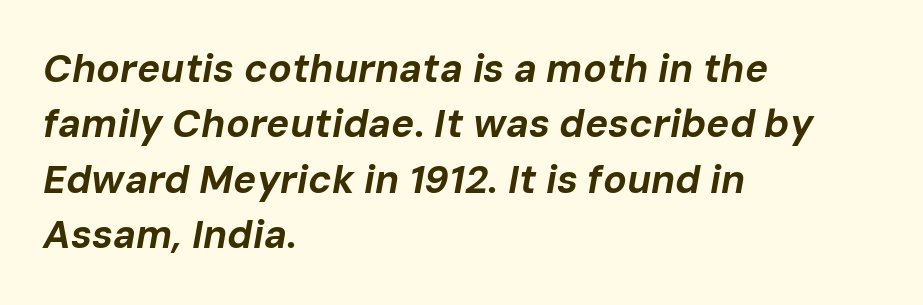
The image shows 39 px bold type, italic (leaning right); set left-aligned, normal line spacing (1.42x), normal letter spacing, not underlined; low stroke contrast and a medium x-height.
